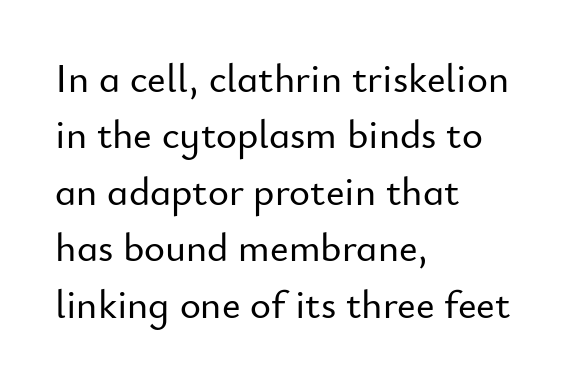
The lettering stays uniformly vertical, giving the passage a roman look. The lines in this sample share a left origin and differ only in where they stop. There is no visible air inserted between adjacent glyphs. The face used here is proportionally spaced, like ordinary book or web type.
